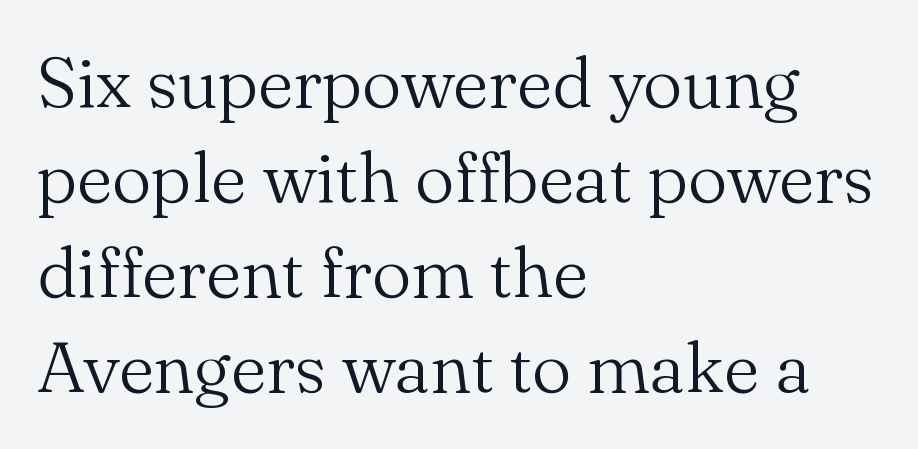
Regarding serifs, this sample has them. The rendering anchors every line to the left-hand side. A normal amount of white space separates one row of letters from the next. The weight would be labelled regular, book, light, or lighter still.
